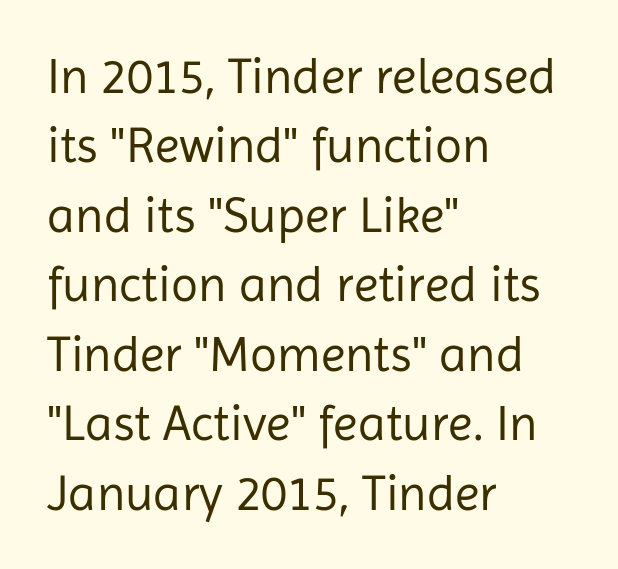
The image shows 50 px regular-weight sans-serif type, upright; set left-aligned, normal line spacing (1.39x), normal letter spacing, not underlined; low stroke contrast and a medium x-height.
